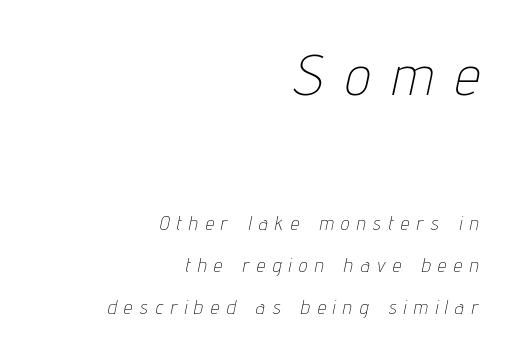
Style check: oblique. Compared with typical paragraphs, the rows here are farther apart. The rendering shrinks the type as you move from the upper chunk to the lower. The face used here is proportionally spaced, like ordinary book or web type. Decoration check: the copy has no underline.
